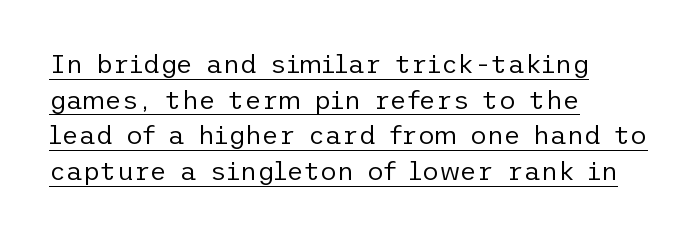
The type is set solid horizontally, with unmodified tracking. The line-height multiplier appears to be the usual default. Stroke thickness stays within the range of a standard reading face or lighter. The paragraph has a hard left edge and a soft right edge.
